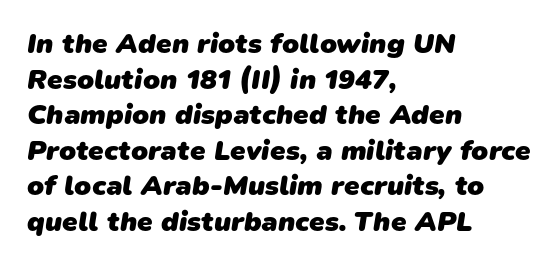
The image shows 28 px heavy sans-serif type; set left-aligned, normal line spacing (1.27x), normal letter spacing, not underlined; low stroke contrast and a medium x-height.
